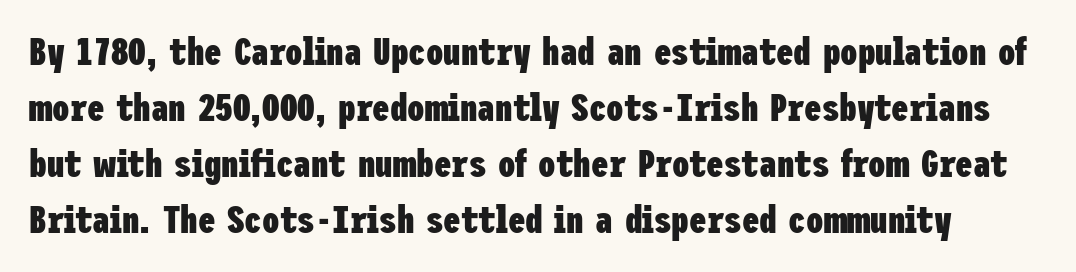
Q: Is the text bold? A: Yes.
Q: Is the text italic (slanted)? A: No, it is upright.
Q: Is the typeface a serif or a sans-serif typeface? A: Sans-serif.
Q: Is the text underlined? A: No.
Q: Is the spacing between letters normal or unusually wide? A: Normal.
Q: Is the spacing between lines tight, normal or loose? A: Normal.
Q: Width (condensed, normal, or wide)? A: Condensed.
Q: Stroke contrast? A: Low.
Q: x-height? A: Medium.
